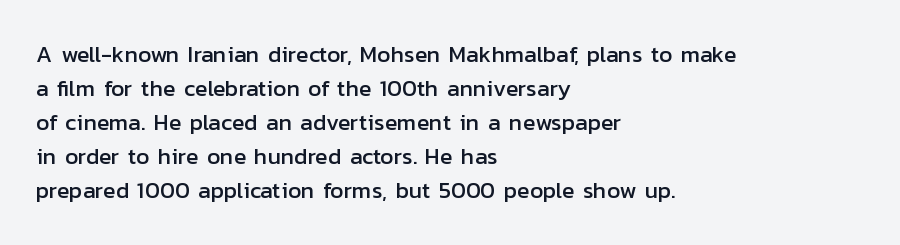
The image shows 23 px text type, upright; set left-aligned, normal line spacing (1.48x), normal letter spacing, not underlined.
